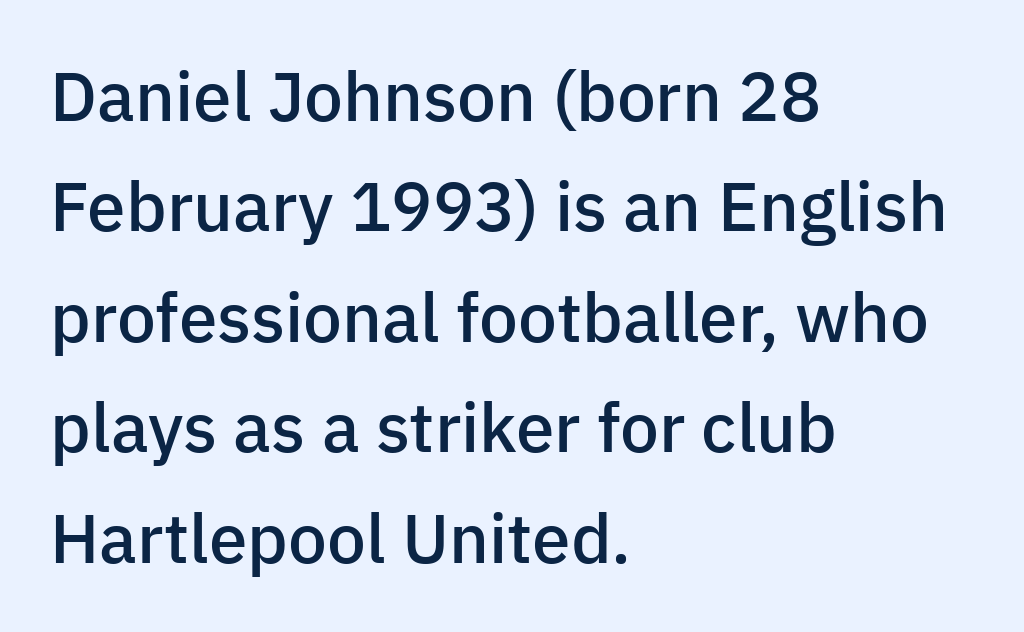
The gap between lines stays unmarked. The passage shown is typed in a proportional face where columns would drift. Alignment: flush left. Summary of weight: moderately heavy, a semibold. Quick note: interline space is typical.
